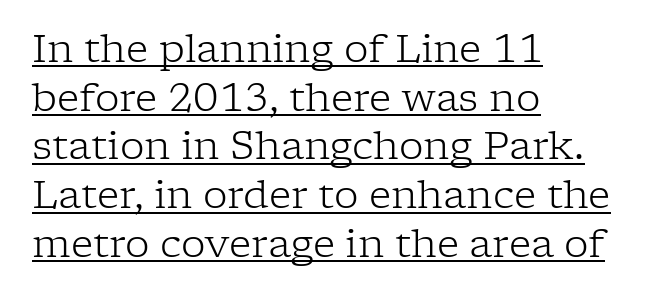
The image shows 39 px light serif type, upright; set left-aligned, normal line spacing (1.25x), normal letter spacing, underlined; low stroke contrast and a medium x-height.
